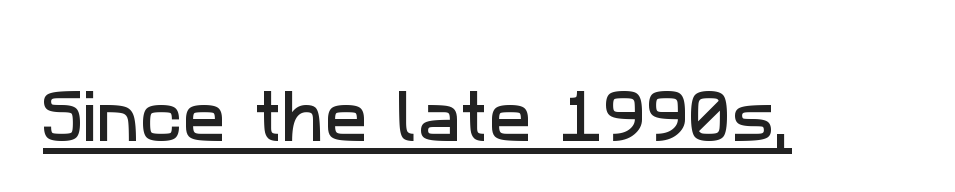
The image shows 57 px sans-serif type; set normal letter spacing, underlined; low stroke contrast and a medium x-height.
